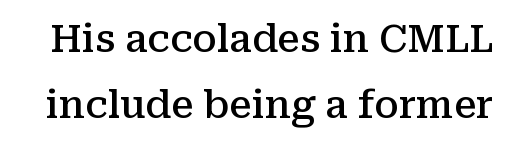
Q: Is the text bold? A: Semi-bold.
Q: Is the text italic (slanted)? A: No, it is upright.
Q: Is the typeface a serif or a sans-serif typeface? A: Serif.
Q: Is the text underlined? A: No.
Q: Is the spacing between letters normal or unusually wide? A: Normal.
Q: Width (condensed, normal, or wide)? A: Normal.
Q: Stroke contrast? A: Medium.
Q: x-height? A: Medium.
Q: Monospaced? A: No.
